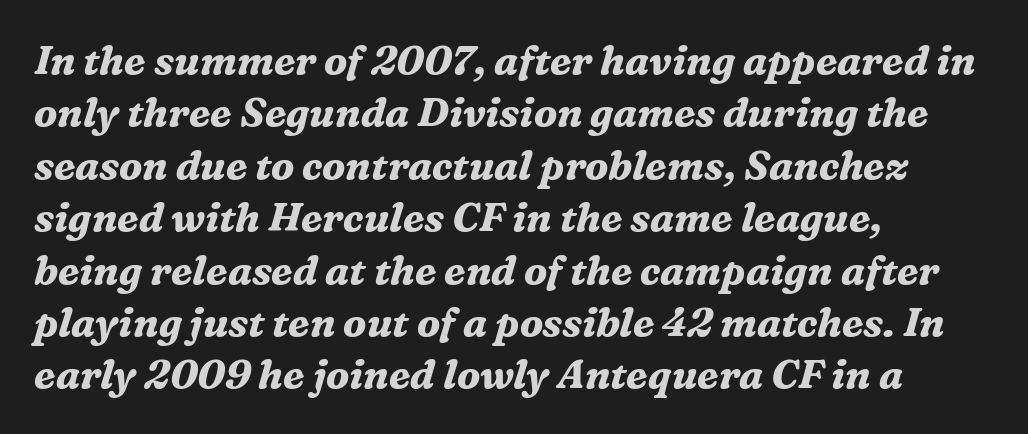
The image shows 40 px bold serif type, italic (leaning right); set left-aligned, normal line spacing (1.31x), normal letter spacing, not underlined; medium stroke contrast and a medium x-height.
